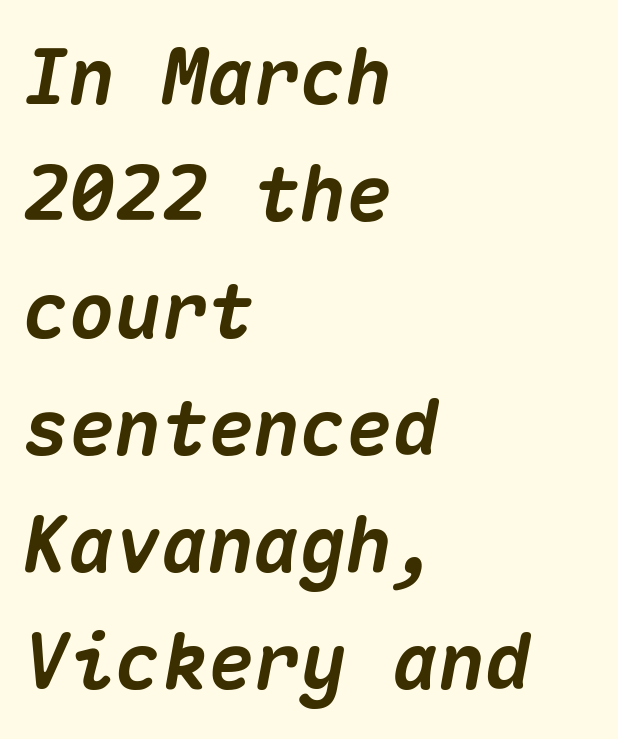
{"italic": "yes", "lean": "right", "slant_degrees": 10, "bold": "yes", "weight": "heavy", "width": "normal", "stroke_contrast": "medium", "x_height": "medium", "monospaced": "yes", "underline": "no", "align": "left", "line_spacing": "normal", "line_spacing_ratio": 1.52, "letter_spacing": "normal", "letter_spacing_em": 0.0, "glyph_px": 77}
